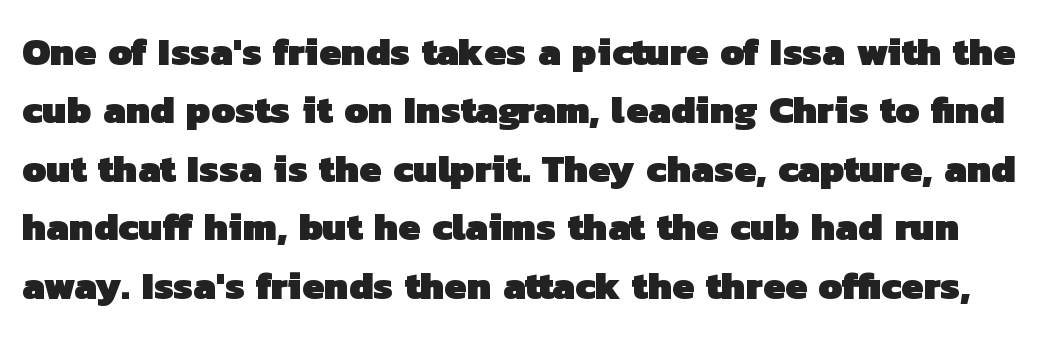
The image shows 39 px heavy sans-serif type; set normal line spacing (1.5x), normal letter spacing, not underlined; low stroke contrast and a medium x-height.
